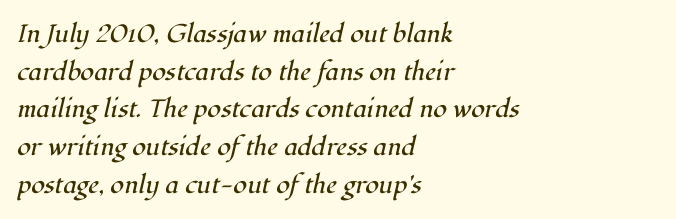
Q: Is the text bold? A: No.
Q: Is the text italic (slanted)? A: Yes, it leans right by about 12 degrees.
Q: Is the text underlined? A: No.
Q: How is the paragraph aligned? A: Left-aligned.
Q: Is the spacing between letters normal or unusually wide? A: Normal.
Q: Is the spacing between lines tight, normal or loose? A: Normal.
